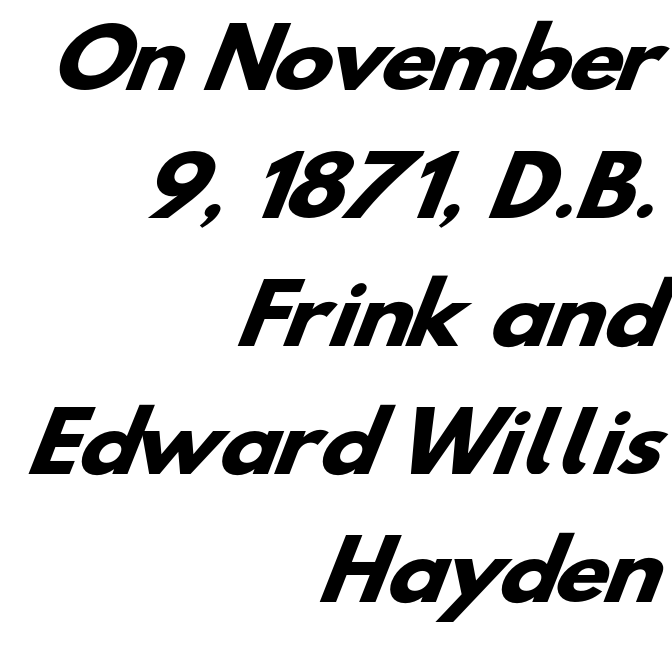
{"serif": "no", "bold": "yes", "weight": "heavy", "width": "wide", "stroke_contrast": "low", "x_height": "small", "monospaced": "no", "underline": "no", "align": "right", "line_spacing": "normal", "line_spacing_ratio": 1.62, "letter_spacing": "normal", "letter_spacing_em": 0.0, "glyph_px": 79}
